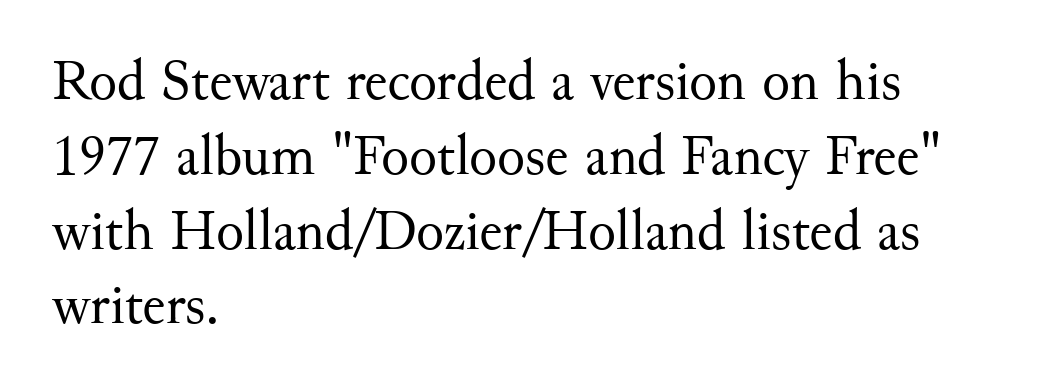
{"serif": "yes", "italic": "no", "bold": "no", "weight": "regular", "width": "normal", "stroke_contrast": "medium", "x_height": "small", "monospaced": "no", "underline": "no", "align": "left", "line_spacing": "normal", "line_spacing_ratio": 1.29, "letter_spacing": "normal", "letter_spacing_em": 0.0, "glyph_px": 58}
